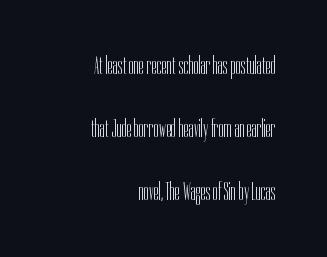
{"italic": "no", "bold": "no", "underline": "no", "align": "right", "line_spacing": "loose", "line_spacing_ratio": 2.42, "letter_spacing": "normal", "letter_spacing_em": 0.0, "glyph_px": 26}
